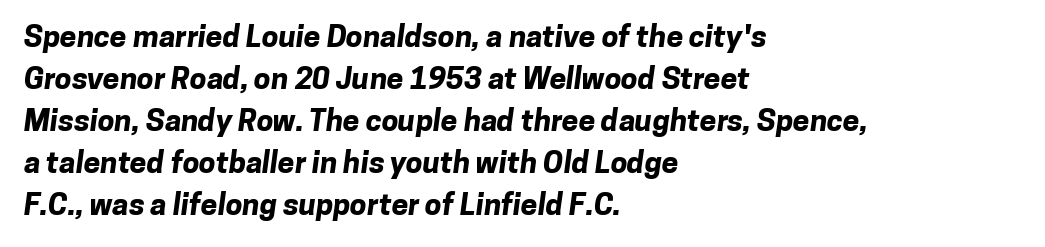
What weight is shown? A full bold with thick strokes. Alignment: flush left. Line spacing here is normal. This sample uses plain, unmodified letter spacing. Each letter's strokes conclude bluntly, with no projecting serifs.
